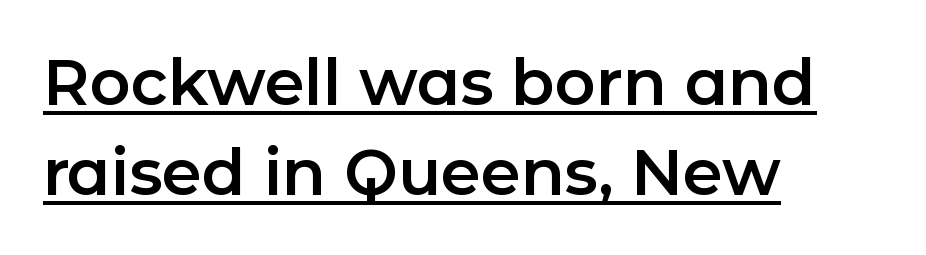
Regarding leading, the lines here are spaced in the standard way. Check where the strokes stop: nothing finishes them off — pure sans. Look at the tracking — it's just the regular setting, nothing added. Designer's note — italics off, roman on. Looks like regular typesetting: each glyph gets only the width it needs.
